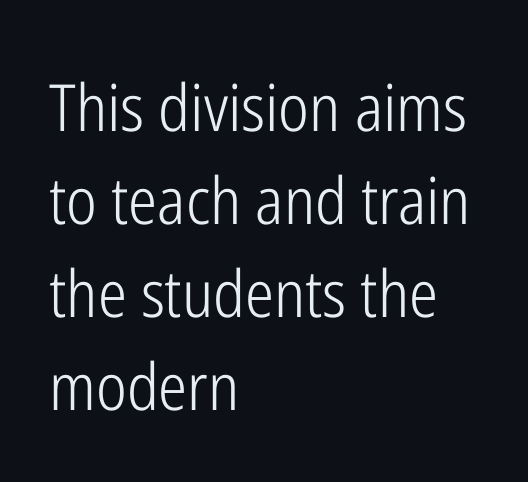
{"serif": "no", "italic": "no", "bold": "no", "weight": "light", "width": "condensed", "stroke_contrast": "low", "x_height": "medium", "monospaced": "no", "underline": "no", "align": "left", "line_spacing": "normal", "line_spacing_ratio": 1.43, "letter_spacing": "normal", "letter_spacing_em": 0.0, "glyph_px": 65}
